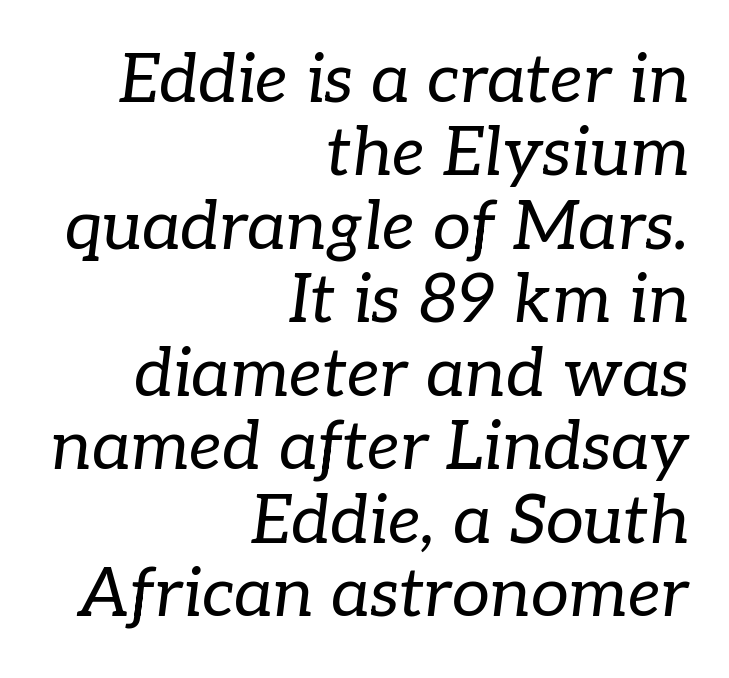
Q: Is the text bold? A: No.
Q: Is the text italic (slanted)? A: Yes, it leans right by about 7 degrees.
Q: Is the typeface a serif or a sans-serif typeface? A: Serif.
Q: Is the text underlined? A: No.
Q: How is the paragraph aligned? A: Right-aligned.
Q: Is the spacing between letters normal or unusually wide? A: Normal.
Q: Is the spacing between lines tight, normal or loose? A: Tight.
Q: Width (condensed, normal, or wide)? A: Normal.
Q: Stroke contrast? A: Low.
Q: x-height? A: Medium.
Q: Monospaced? A: No.
